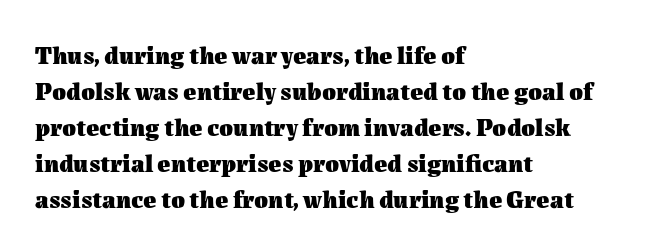
The image shows 25 px bold type, upright; set left-aligned, normal line spacing (1.44x), normal letter spacing, not underlined.
